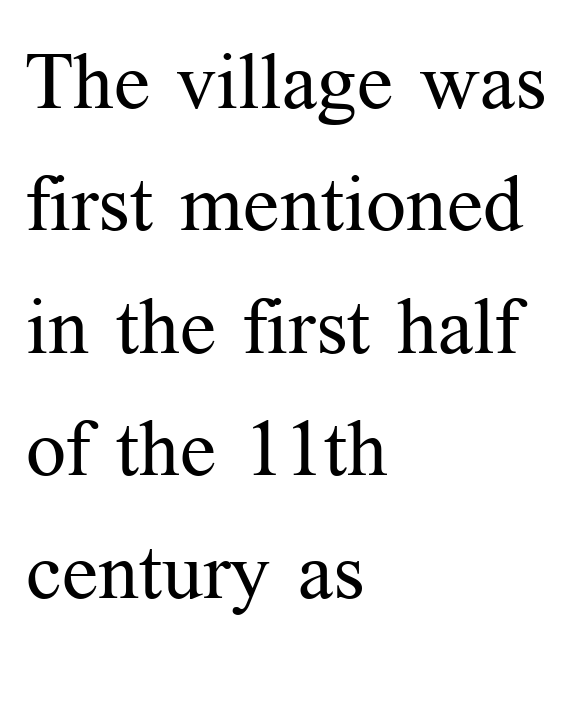
Q: Is the text bold? A: No.
Q: Is the text italic (slanted)? A: No, it is upright.
Q: Is the typeface a serif or a sans-serif typeface? A: Serif.
Q: Is the text underlined? A: No.
Q: How is the paragraph aligned? A: Left-aligned.
Q: Is the spacing between letters normal or unusually wide? A: Normal.
Q: Is the spacing between lines tight, normal or loose? A: Normal.
Q: Width (condensed, normal, or wide)? A: Normal.
Q: Stroke contrast? A: Medium.
Q: x-height? A: Medium.
Q: Monospaced? A: No.
